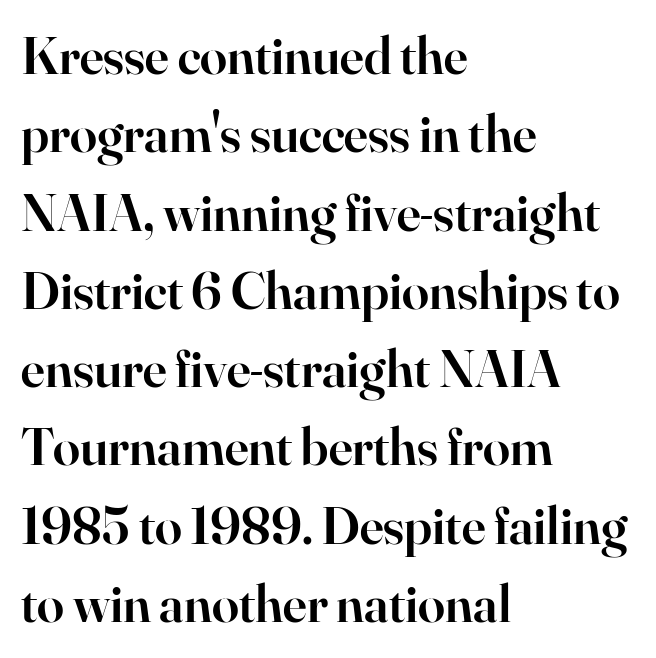
Q: Is the text bold? A: Semi-bold.
Q: Is the text italic (slanted)? A: No, it is upright.
Q: Is the typeface a serif or a sans-serif typeface? A: Serif.
Q: Is the text underlined? A: No.
Q: How is the paragraph aligned? A: Left-aligned.
Q: Is the spacing between letters normal or unusually wide? A: Normal.
Q: Is the spacing between lines tight, normal or loose? A: Normal.
Q: Width (condensed, normal, or wide)? A: Normal.
Q: Stroke contrast? A: High.
Q: x-height? A: Small.
Q: Monospaced? A: No.
